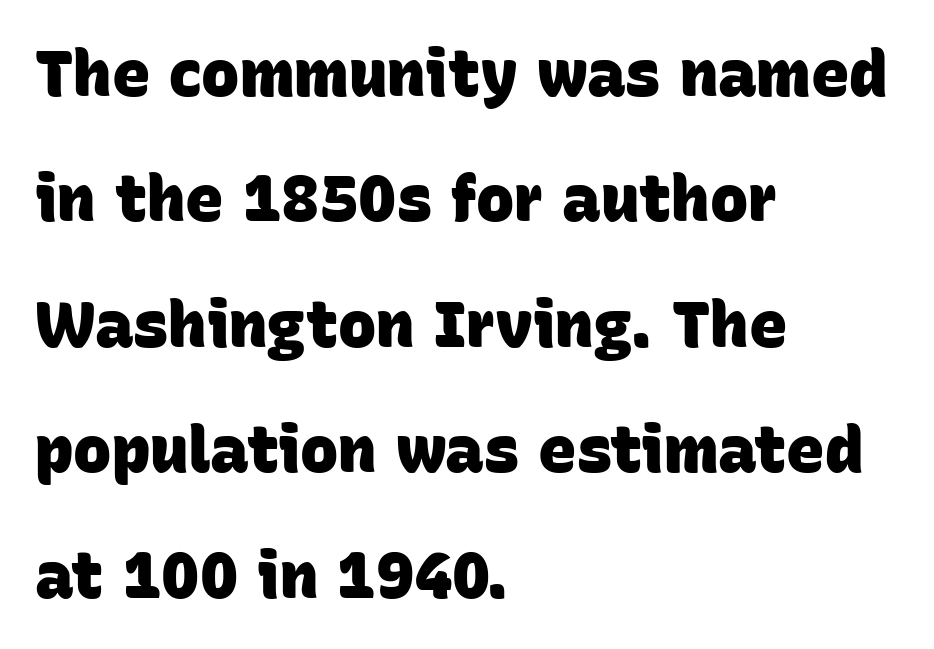
Stroke terminals: plain, sans-serif. Nothing unusual about the tracking: characters are spaced as the font intends. Clear beneath every line of the passage. How would I describe the line gaps? Wide and relaxed. Proportional: the letters do not fall into vertical columns. Where is the straight margin? On the left.
